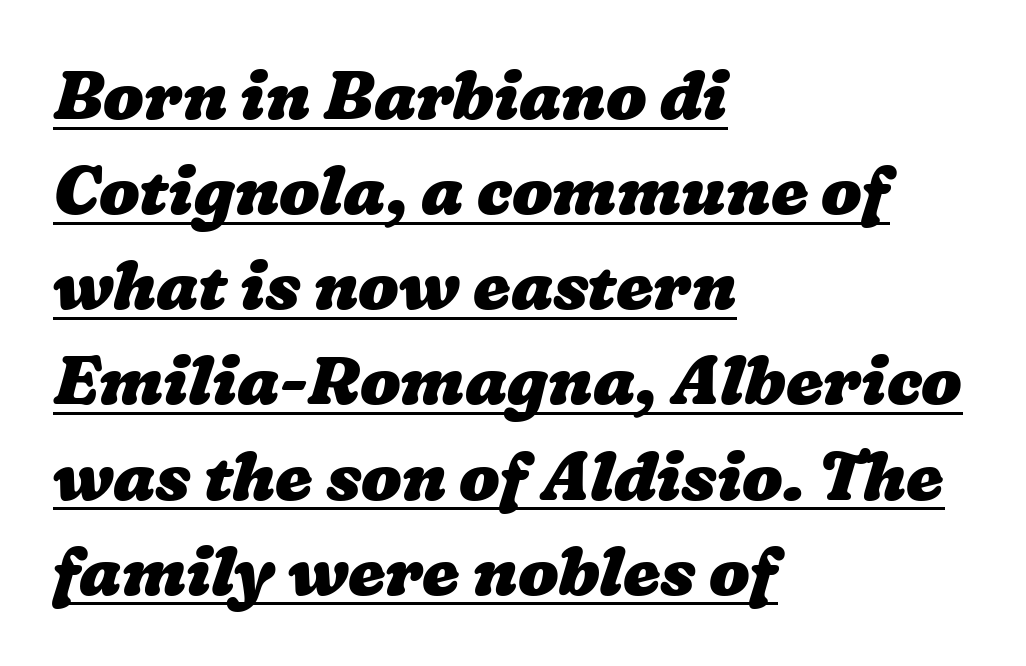
{"bold": "yes", "weight": "heavy", "width": "wide", "stroke_contrast": "low", "x_height": "medium", "monospaced": "no", "underline": "yes", "align": "left", "line_spacing": "normal", "line_spacing_ratio": 1.42, "letter_spacing": "normal", "letter_spacing_em": 0.0, "glyph_px": 67}
